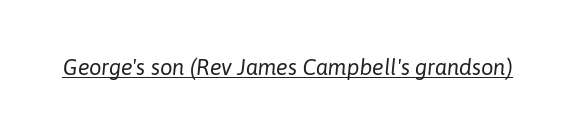
The image shows 22 px text type, italic (leaning right); set normal letter spacing, underlined.
